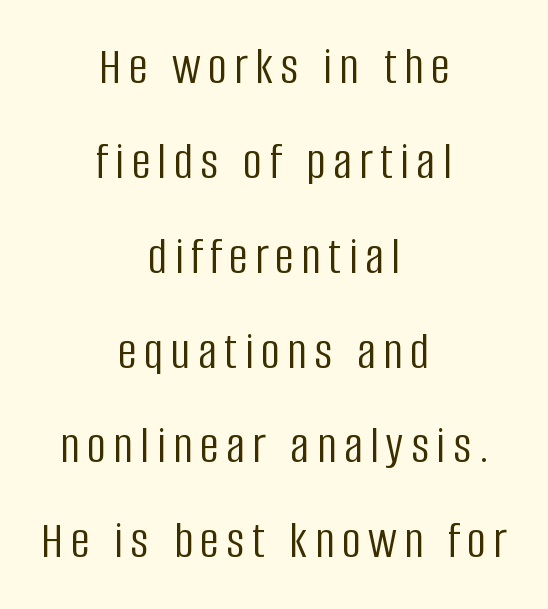
Line starts and ends both wander, symmetrically. Is this a heavy cut? Hardly; it is regular or lighter. The font family rendered here belongs to the sans-serif group. This sample uses an upright cut, with every glyph sitting square on the baseline. The rendering uses natural spacing where letterforms have individual widths.
